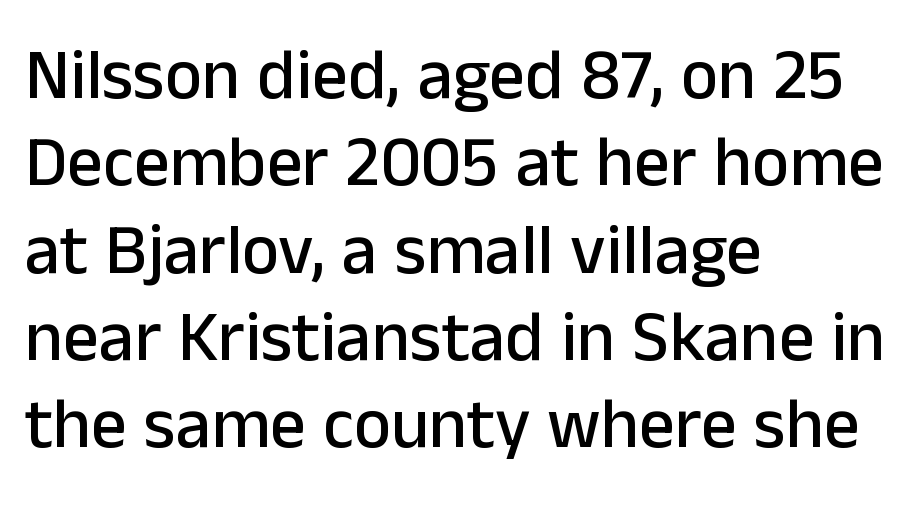
{"serif": "no", "italic": "no", "width": "normal", "stroke_contrast": "low", "x_height": "medium", "monospaced": "no", "underline": "no", "align": "left", "line_spacing_ratio": 1.23, "letter_spacing": "normal", "letter_spacing_em": 0.0, "glyph_px": 71}
